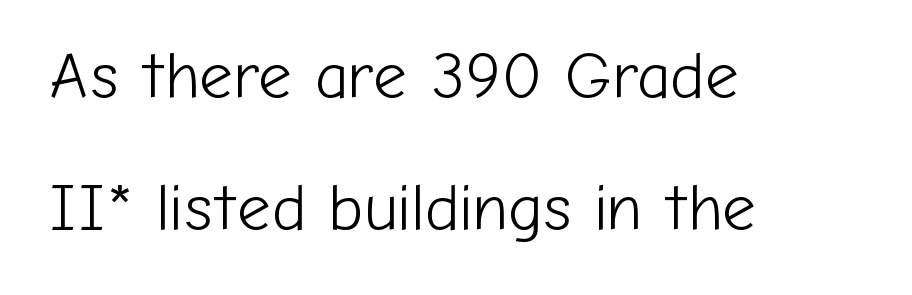
Q: Is the text bold? A: No.
Q: Is the text italic (slanted)? A: No, it is upright.
Q: Is the typeface a serif or a sans-serif typeface? A: Sans-serif.
Q: Is the text underlined? A: No.
Q: How is the paragraph aligned? A: Left-aligned.
Q: Is the spacing between letters normal or unusually wide? A: Normal.
Q: Is the spacing between lines tight, normal or loose? A: Loose.
Q: Width (condensed, normal, or wide)? A: Normal.
Q: Stroke contrast? A: Low.
Q: x-height? A: Medium.
Q: Monospaced? A: No.
